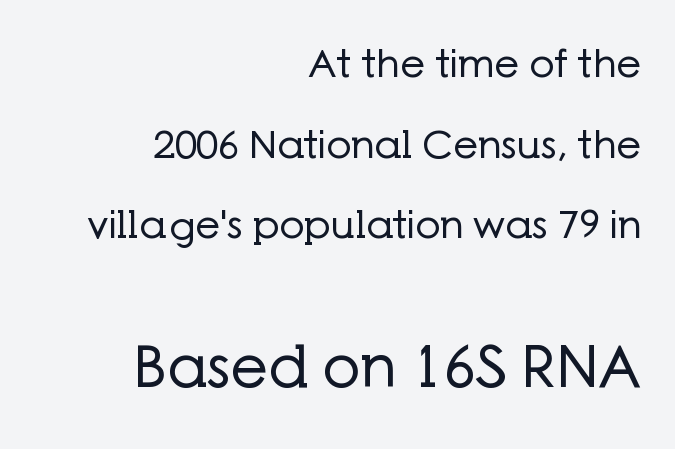
{"serif": "no", "italic": "no", "bold": "no", "weight": "regular", "width": "normal", "stroke_contrast": "low", "x_height": "medium", "monospaced": "no", "underline": "no", "align": "right", "line_spacing": "loose", "line_spacing_ratio": 2.07, "letter_spacing": "normal", "letter_spacing_em": 0.0, "larger_block": "second", "size_ratio": 1.51, "glyph_px": 59}
